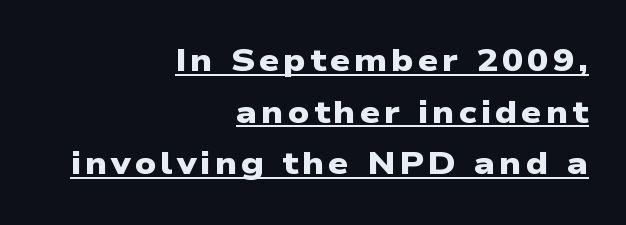
{"serif": "no", "bold": "yes", "weight": "heavy", "width": "wide", "stroke_contrast": "low", "x_height": "medium", "monospaced": "no", "underline": "yes", "align": "right", "line_spacing": "normal", "line_spacing_ratio": 1.61, "glyph_px": 32}
